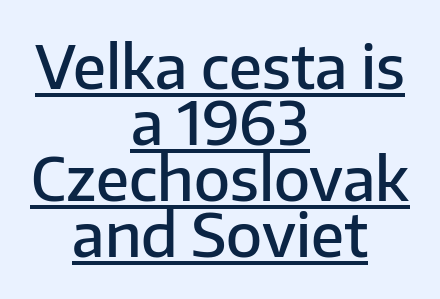
Q: Is the text bold? A: Semi-bold.
Q: Is the text italic (slanted)? A: No, it is upright.
Q: Is the typeface a serif or a sans-serif typeface? A: Sans-serif.
Q: Is the text underlined? A: Yes.
Q: How is the paragraph aligned? A: Centered.
Q: Is the spacing between letters normal or unusually wide? A: Normal.
Q: Is the spacing between lines tight, normal or loose? A: Tight.
Q: Width (condensed, normal, or wide)? A: Normal.
Q: Stroke contrast? A: Low.
Q: x-height? A: Medium.
Q: Monospaced? A: No.
